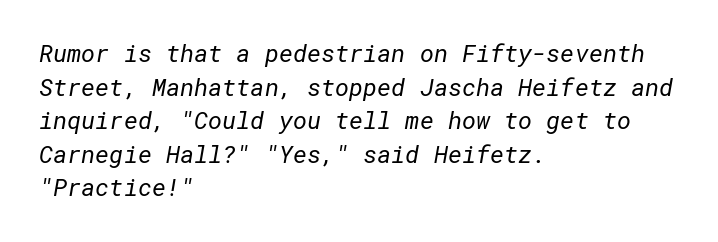
Q: Is the text bold? A: No.
Q: Is the text underlined? A: No.
Q: How is the paragraph aligned? A: Left-aligned.
Q: Is the spacing between letters normal or unusually wide? A: Normal.
Q: Is the spacing between lines tight, normal or loose? A: Normal.
